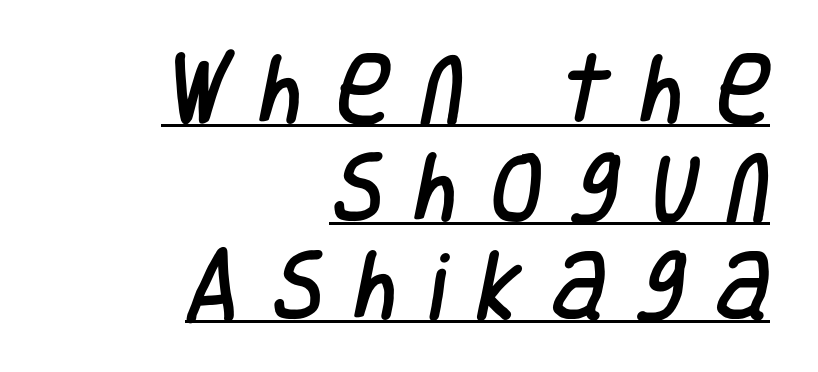
The image shows 77 px condensed sans-serif type; set right-aligned, normal line spacing (1.27x), unusually wide letter spacing (+0.39 em), underlined; low stroke contrast and a large x-height.
